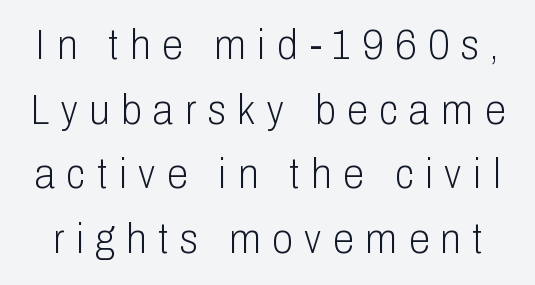
{"serif": "no", "italic": "no", "bold": "no", "weight": "light", "width": "condensed", "stroke_contrast": "low", "x_height": "medium", "monospaced": "no", "underline": "no", "line_spacing": "normal", "line_spacing_ratio": 1.54, "letter_spacing": "wide", "letter_spacing_em": 0.28, "glyph_px": 42}
